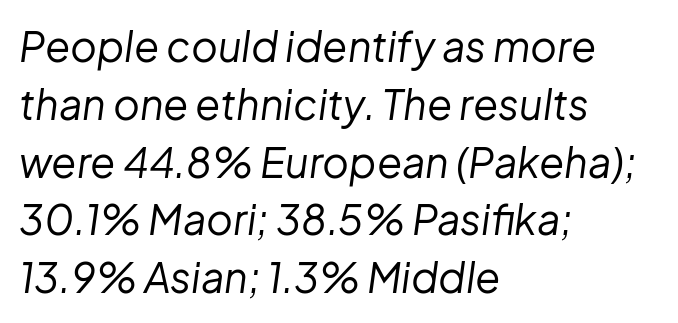
{"italic": "yes", "lean": "right", "slant_degrees": 8, "bold": "no", "weight": "regular", "width": "normal", "stroke_contrast": "low", "x_height": "medium", "monospaced": "no", "underline": "no", "align": "left", "line_spacing": "normal", "line_spacing_ratio": 1.41, "letter_spacing": "normal", "letter_spacing_em": 0.0, "glyph_px": 41}
